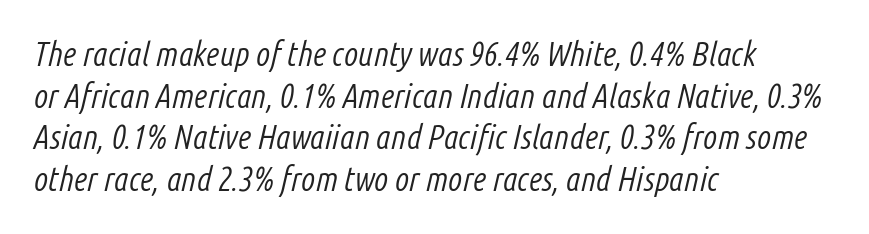
{"italic": "yes", "lean": "right", "slant_degrees": 14, "bold": "no", "weight": "light", "width": "condensed", "stroke_contrast": "low", "x_height": "medium", "monospaced": "no", "underline": "no", "align": "left", "line_spacing": "normal", "line_spacing_ratio": 1.26, "letter_spacing": "normal", "letter_spacing_em": 0.0, "glyph_px": 33}
